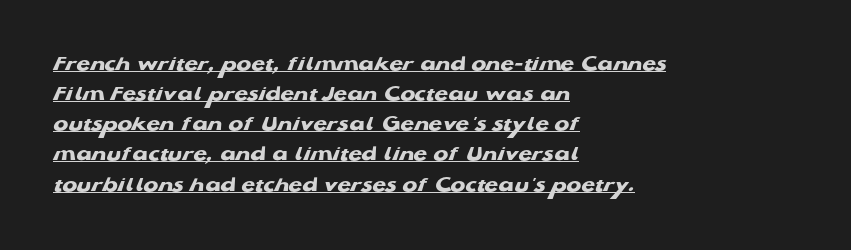
The image shows 22 px bold type; set left-aligned, normal line spacing (1.37x), normal letter spacing, underlined.
